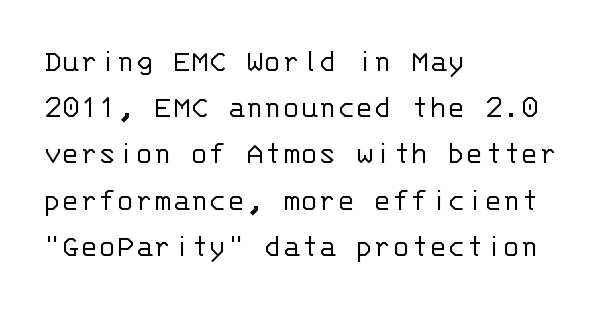
The image shows 34 px light sans-serif type, upright, monospaced; set left-aligned, normal line spacing (1.36x), normal letter spacing, not underlined; low stroke contrast and a large x-height.
